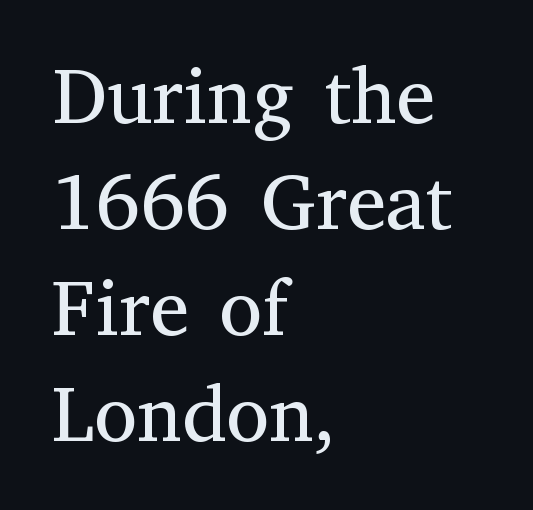
{"serif": "yes", "italic": "no", "bold": "no", "weight": "regular", "width": "normal", "stroke_contrast": "medium", "x_height": "medium", "monospaced": "no", "underline": "no", "align": "left", "line_spacing": "normal", "line_spacing_ratio": 1.34, "letter_spacing": "normal", "letter_spacing_em": 0.0, "glyph_px": 79}
